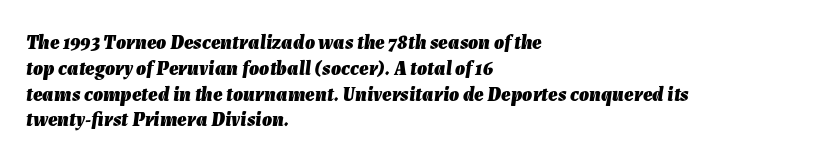
Leading matches the norm, producing a regular column. The passage shown is emphatically bold. The baseline area is clear. The paragraph has a hard left edge and a soft right edge.
